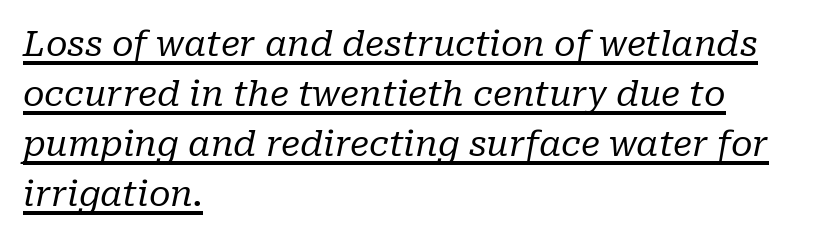
You could not count columns in this text — the font is proportionally spaced. Reading down the column, the eye jumps a familiar distance to each next line. The letters carry serifs — small finishing strokes at the ends of their stems. No heavy texture on the line: the type isn't bold. Teacher's note: observe the even left margin — that is flush-left alignment.
